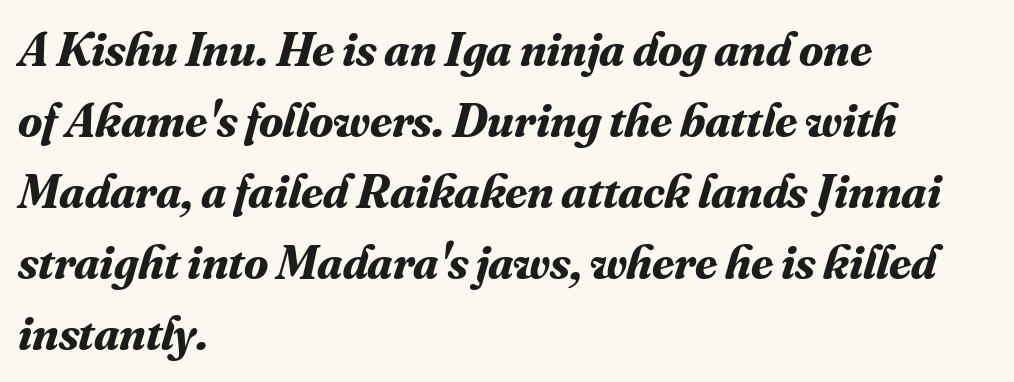
{"serif": "yes", "italic": "yes", "lean": "right", "slant_degrees": 16, "bold": "yes", "weight": "bold", "width": "normal", "stroke_contrast": "medium", "x_height": "small", "monospaced": "no", "underline": "no", "align": "left", "line_spacing": "normal", "line_spacing_ratio": 1.45, "letter_spacing": "normal", "letter_spacing_em": 0.0, "glyph_px": 49}
